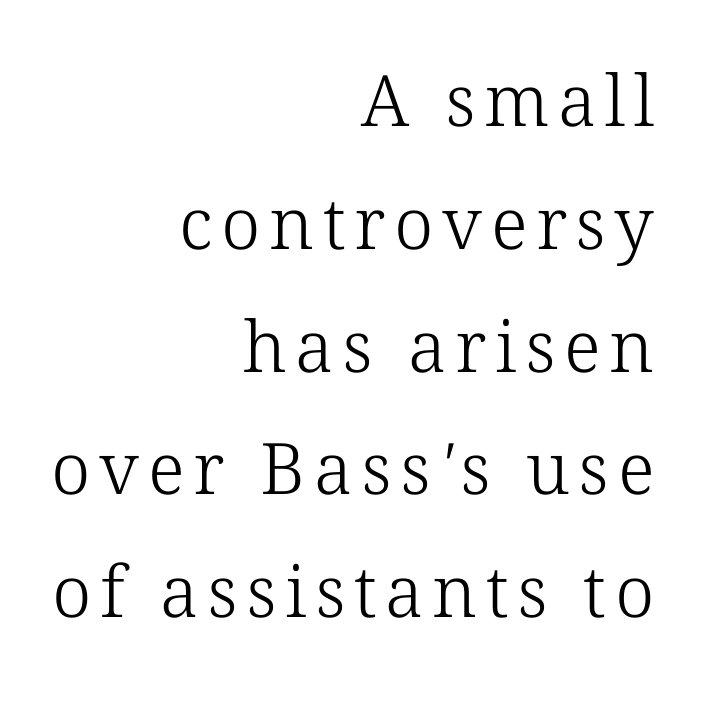
Is this a fixed-width face? No — the glyphs have proportional, varying widths. Yep, those are serifs on the letters. The ragged edge is on the left, which tells us the setting is flush right. Descenders are the only things crossing below the line. Is the stroke heavy? The answer is a plain regular-or-lighter.
